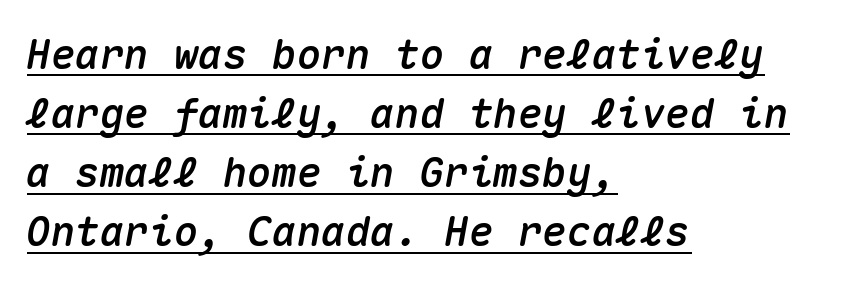
This block has exactly the height ordinary leading produces. Is this a fixed-width face? Yes — each glyph sits in an identical cell. Observe the lean: these are italic letterforms. Honestly, the underline is the first thing you notice here. The paragraph shown leans on its left margin. In terms of letterspacing, this is plain default setting.
